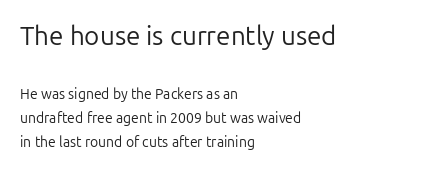
Stems and bowls with no extra thickness — not bold. How are the letters spaced? Ordinarily, with no added tracking. A typesetter would call this leading conventional body-copy spacing. Line starts are locked; line ends wander.
